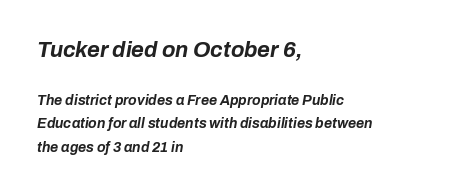
The image shows 22 px bold type, italic (leaning right); set left-aligned, normal line spacing (1.69x), normal letter spacing, not underlined; the first (top) block is 1.57x larger.
